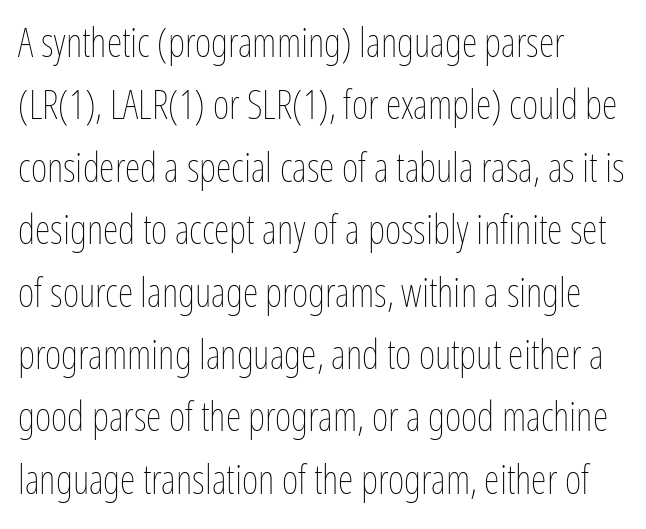
{"italic": "no", "bold": "no", "weight": "thin", "width": "condensed", "stroke_contrast": "low", "x_height": "medium", "monospaced": "no", "underline": "no", "align": "left", "line_spacing": "normal", "line_spacing_ratio": 1.56, "letter_spacing": "normal", "letter_spacing_em": 0.0, "glyph_px": 40}
